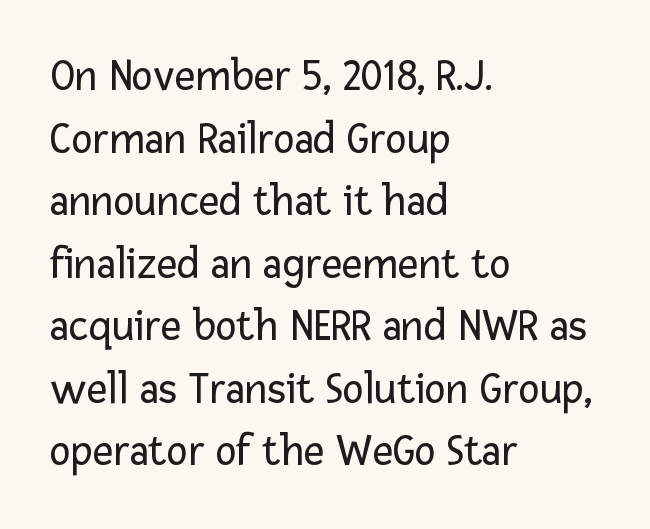
If you drew a line through each stem, it would be perfectly vertical. The tracking reads as untouched default to a designer's eye. Each stroke keeps to a modest, everyday thickness or less. The rendering uses natural spacing where letterforms have individual widths. The glyphs in this specimen are sans serif.
